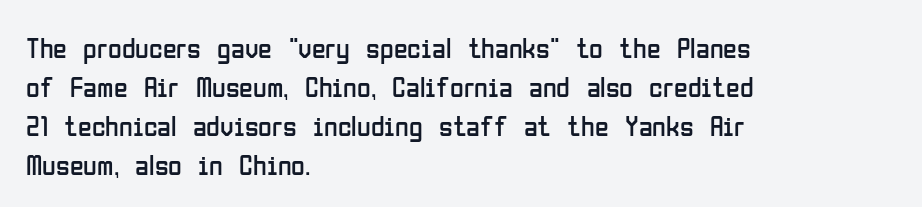
{"serif": "no", "italic": "no", "bold": "no", "weight": "regular", "width": "condensed", "stroke_contrast": "low", "x_height": "medium", "monospaced": "no", "underline": "no", "align": "left", "line_spacing": "normal", "line_spacing_ratio": 1.39, "letter_spacing": "normal", "letter_spacing_em": 0.0, "glyph_px": 28}
